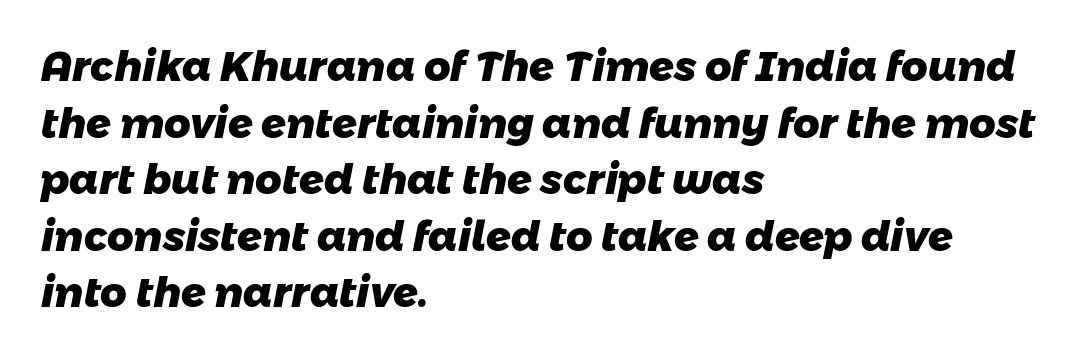
Q: Is the text bold? A: Yes.
Q: Is the typeface a serif or a sans-serif typeface? A: Sans-serif.
Q: Is the text underlined? A: No.
Q: How is the paragraph aligned? A: Left-aligned.
Q: Is the spacing between letters normal or unusually wide? A: Normal.
Q: Is the spacing between lines tight, normal or loose? A: Normal.
Q: Width (condensed, normal, or wide)? A: Normal.
Q: Stroke contrast? A: Low.
Q: x-height? A: Medium.
Q: Monospaced? A: No.
